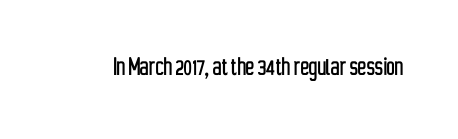
A typesetter would mark this as roman, not italic. The type is set solid horizontally, with unmodified tracking. Plain, unruled lines of type. The passage shown is typeset with a sans-serif family.
